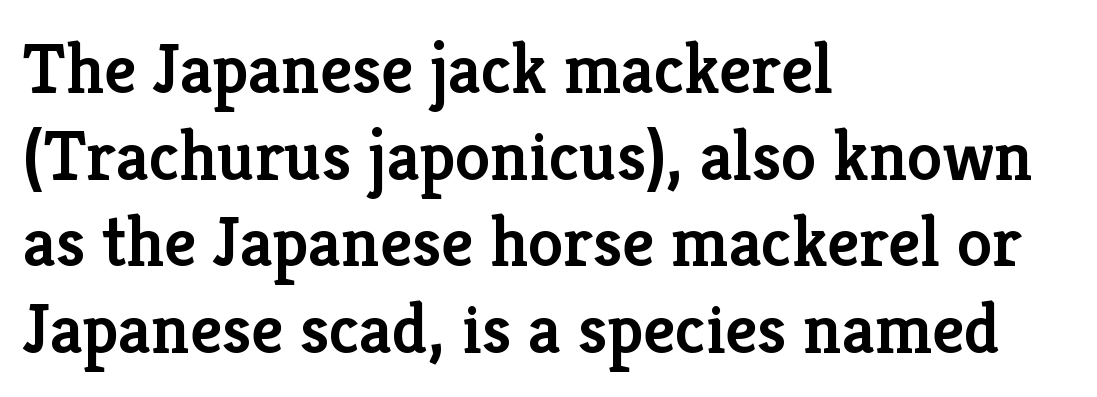
{"serif": "yes", "italic": "no", "bold": "semi", "weight": "semibold", "width": "normal", "stroke_contrast": "low", "x_height": "medium", "monospaced": "no", "underline": "no", "align": "left", "line_spacing_ratio": 1.22, "letter_spacing": "normal", "letter_spacing_em": 0.0, "glyph_px": 71}
